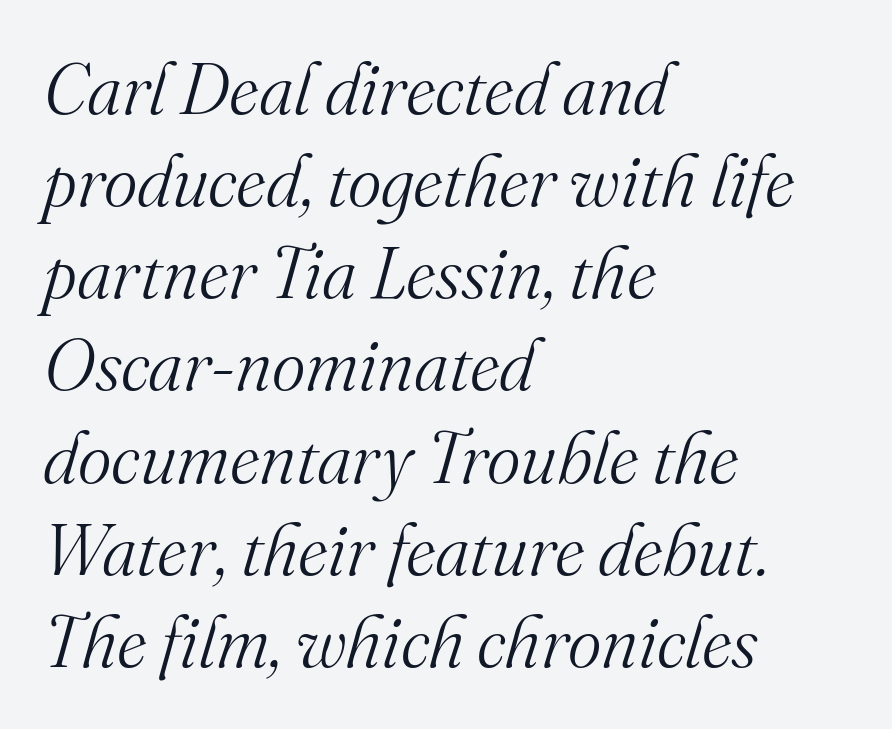
{"serif": "yes", "italic": "yes", "lean": "right", "slant_degrees": 16, "bold": "no", "weight": "light", "width": "normal", "stroke_contrast": "medium", "x_height": "small", "monospaced": "no", "underline": "no", "align": "left", "line_spacing": "normal", "line_spacing_ratio": 1.28, "letter_spacing": "normal", "letter_spacing_em": 0.0, "glyph_px": 72}
